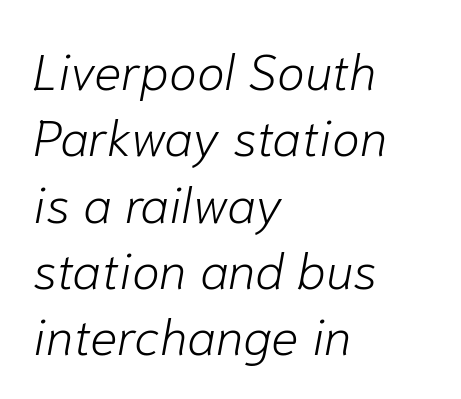
Q: Is the text bold? A: No.
Q: Is the text italic (slanted)? A: Yes, it leans right by about 10 degrees.
Q: Is the text underlined? A: No.
Q: How is the paragraph aligned? A: Left-aligned.
Q: Is the spacing between letters normal or unusually wide? A: Normal.
Q: Is the spacing between lines tight, normal or loose? A: Normal.
Q: Width (condensed, normal, or wide)? A: Normal.
Q: Stroke contrast? A: Low.
Q: x-height? A: Medium.
Q: Monospaced? A: No.
